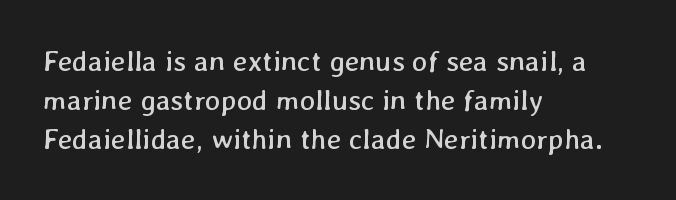
The image shows 29 px regular-weight type; set left-aligned, normal line spacing (1.35x), normal letter spacing, not underlined; low stroke contrast and a medium x-height.
